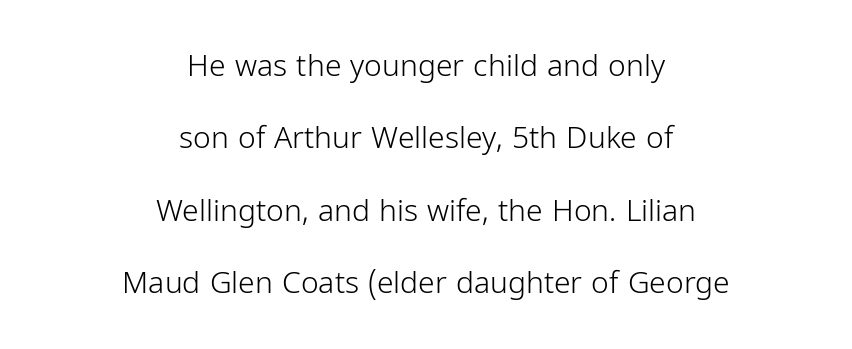
{"serif": "no", "italic": "no", "bold": "no", "weight": "light", "width": "condensed", "stroke_contrast": "low", "x_height": "medium", "monospaced": "no", "underline": "no", "align": "center", "line_spacing": "loose", "line_spacing_ratio": 2.41, "letter_spacing": "normal", "letter_spacing_em": 0.0, "glyph_px": 30}
